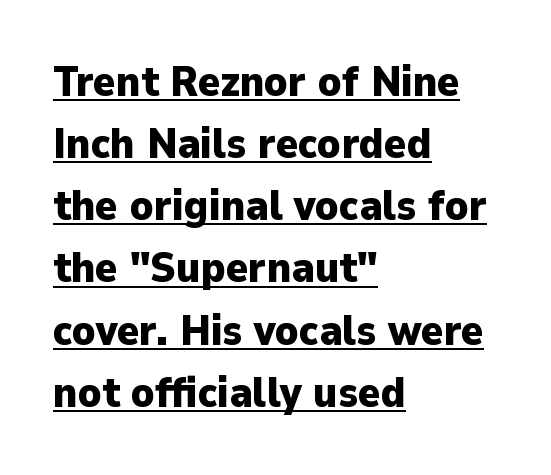
{"serif": "no", "italic": "no", "bold": "yes", "weight": "heavy", "width": "normal", "stroke_contrast": "low", "x_height": "medium", "monospaced": "no", "underline": "yes", "align": "left", "line_spacing": "normal", "line_spacing_ratio": 1.48, "letter_spacing": "normal", "letter_spacing_em": 0.0, "glyph_px": 42}
